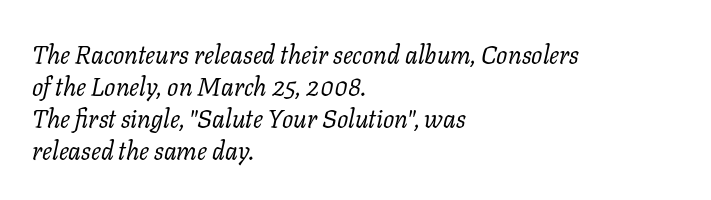
These lines are set flush left with a ragged right edge. Italic? Definitely — the glyphs are oblique. Plain, unruled lines of type. Normally led — the rows are evenly, conventionally spaced.
